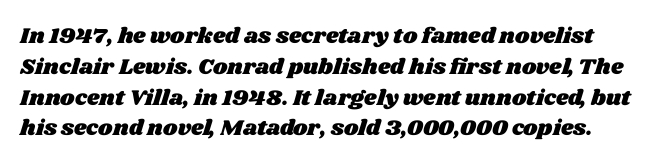
The image shows 22 px text type; set normal line spacing (1.4x), normal letter spacing, not underlined.
